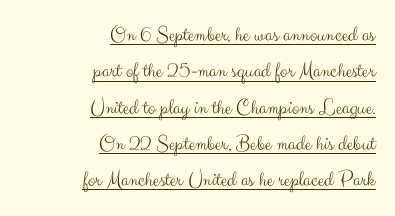
{"bold": "no", "underline": "yes", "align": "right", "line_spacing": "normal", "line_spacing_ratio": 1.65, "letter_spacing": "normal", "letter_spacing_em": 0.0, "glyph_px": 22}
